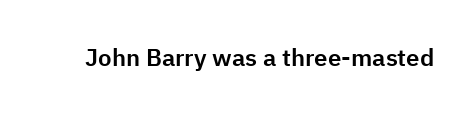
Observe the ordinary spacing: letters are neighbours, not strangers. Underline: absent. Rendered with straight, roman letterforms.
